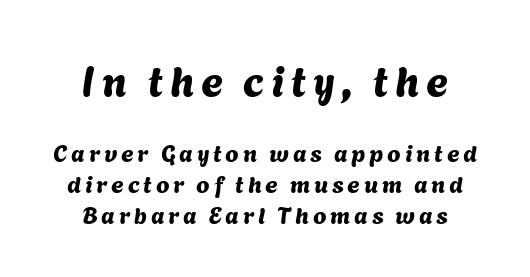
The earlier block is typeset at a bigger size than the later block. Looks like regular typesetting: each glyph gets only the width it needs. Successive baselines arrive at the customary interval. Clear beneath every line of the passage. The glyphs in this specimen are sans serif. A student would call this center alignment; a typographer would say set centered.
